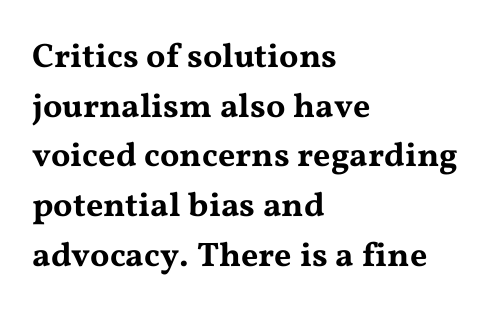
{"serif": "yes", "italic": "no", "width": "wide", "stroke_contrast": "medium", "x_height": "medium", "monospaced": "no", "underline": "no", "align": "left", "line_spacing": "normal", "line_spacing_ratio": 1.46, "letter_spacing": "normal", "letter_spacing_em": 0.0, "glyph_px": 34}
